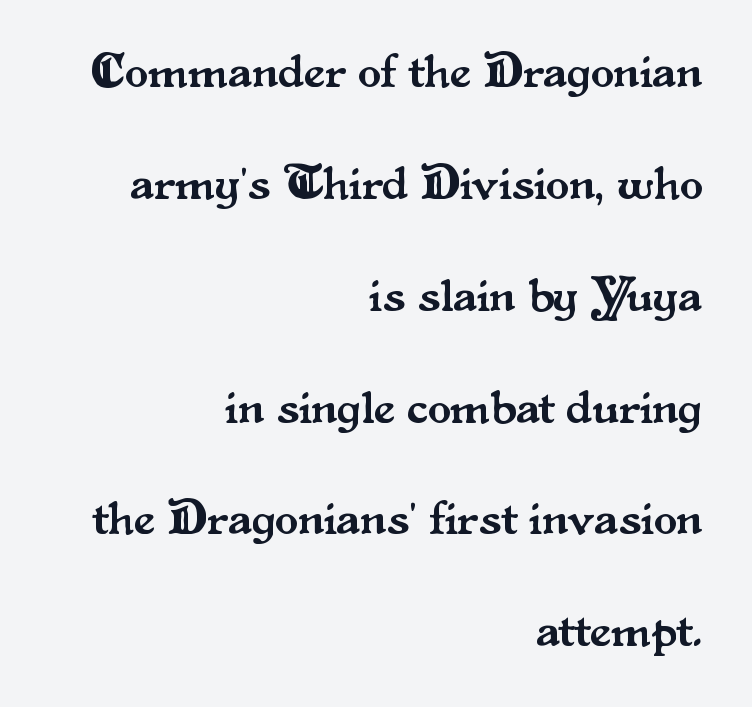
{"serif": "yes", "italic": "no", "width": "normal", "stroke_contrast": "medium", "x_height": "small", "monospaced": "no", "underline": "no", "align": "right", "line_spacing": "loose", "line_spacing_ratio": 2.38, "letter_spacing": "normal", "letter_spacing_em": 0.0, "glyph_px": 47}
